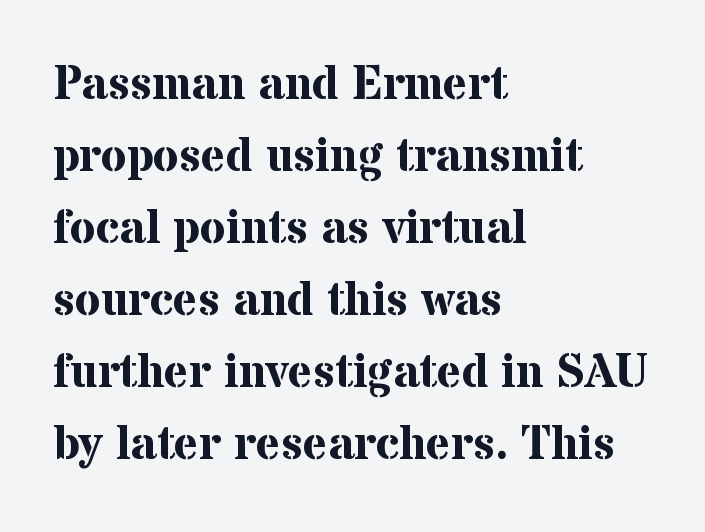
Q: Is the text bold? A: Yes.
Q: Is the text italic (slanted)? A: No, it is upright.
Q: Is the typeface a serif or a sans-serif typeface? A: Serif.
Q: Is the text underlined? A: No.
Q: How is the paragraph aligned? A: Left-aligned.
Q: Is the spacing between letters normal or unusually wide? A: Normal.
Q: Is the spacing between lines tight, normal or loose? A: Normal.
Q: Width (condensed, normal, or wide)? A: Normal.
Q: Stroke contrast? A: Medium.
Q: x-height? A: Medium.
Q: Monospaced? A: No.
